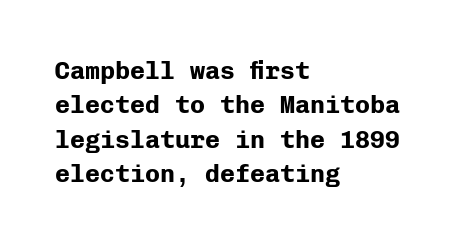
Plain, unruled lines of type. Italic: no, the glyphs are upright roman. The face used here has the dense, thick strokes of a bold. Compared with typical paragraphs, the rows here are spaced about the same. The paragraph has a hard left edge and a soft right edge. Here the glyphs are tracked normally, forming tight word shapes.
